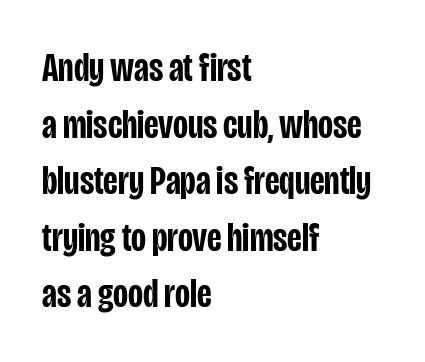
Does the leading feel generous? No, just average. The line texture is even and compact thanks to regular tracking. Posture: vertical. In terms of weight, the rendering is demibold, just under bold. The designer went with a sans here, leaving each stem footless. The glyphs are unaccompanied by any horizontal stroke below them.
